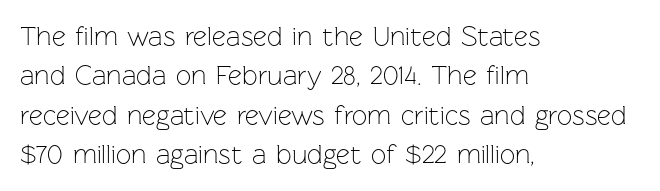
The image shows 27 px text type, upright; set left-aligned, normal line spacing (1.46x), normal letter spacing, not underlined.
